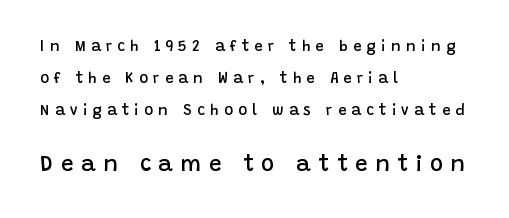
The image shows 22 px text type, upright; set left-aligned, loose line spacing (2.15x), unusually wide letter spacing (+0.35 em), not underlined; the second (bottom) block is 1.47x larger.
